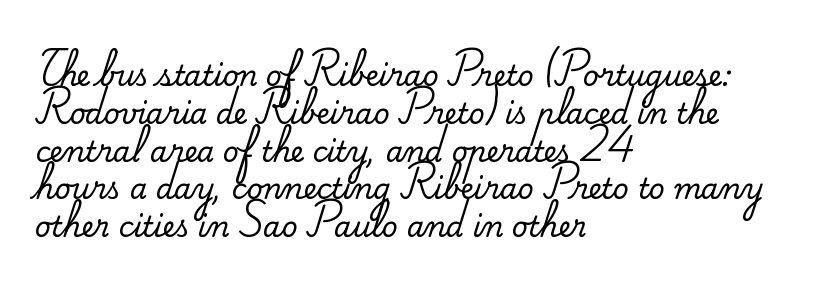
Q: Is the text italic (slanted)? A: Yes.
Q: Is the typeface a serif or a sans-serif typeface? A: Serif.
Q: Is the text underlined? A: No.
Q: How is the paragraph aligned? A: Left-aligned.
Q: Is the spacing between letters normal or unusually wide? A: Normal.
Q: Is the spacing between lines tight, normal or loose? A: Normal.
Q: Width (condensed, normal, or wide)? A: Normal.
Q: Stroke contrast? A: Medium.
Q: x-height? A: Small.
Q: Monospaced? A: No.
